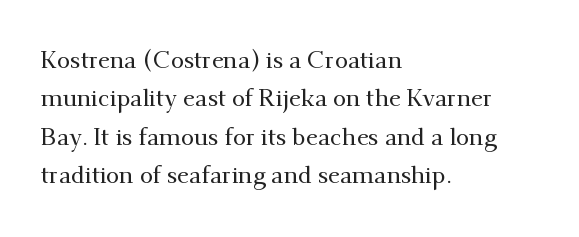
The image shows 24 px text type, upright; set left-aligned, normal line spacing (1.6x), normal letter spacing, not underlined.
